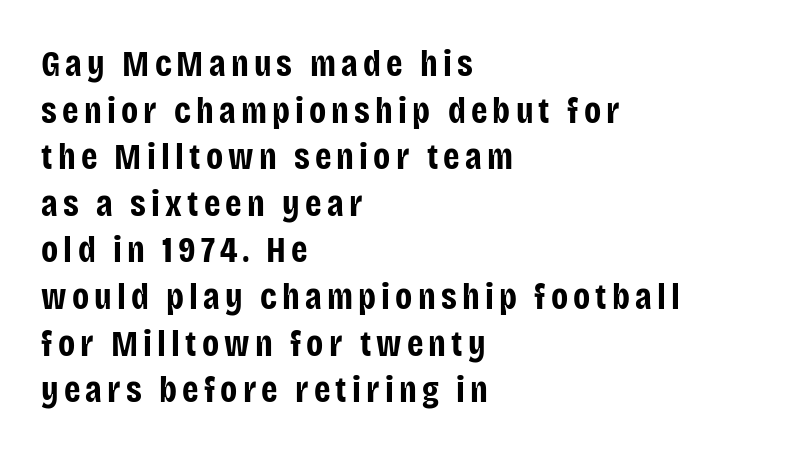
{"serif": "no", "italic": "no", "bold": "yes", "weight": "bold", "width": "condensed", "stroke_contrast": "low", "x_height": "large", "monospaced": "no", "underline": "no", "align": "left", "line_spacing": "normal", "line_spacing_ratio": 1.26, "glyph_px": 37}
